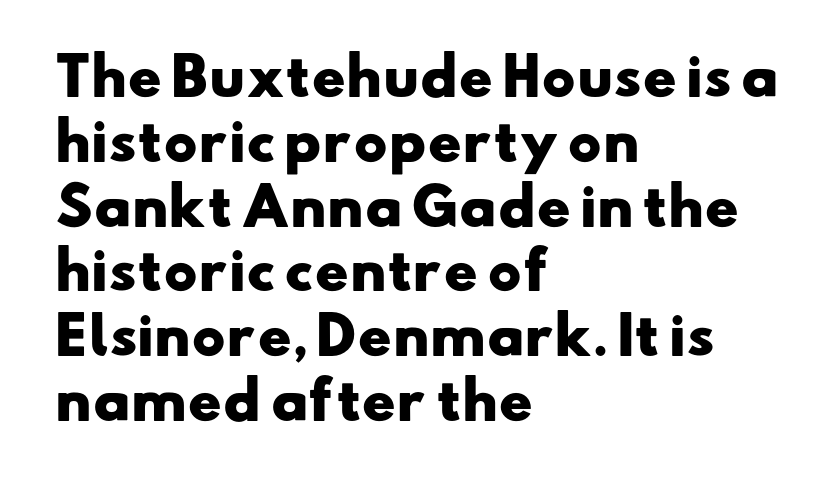
Each word holds together tightly as a unit, with standard inter-letter gaps. You could not count columns in this text — the font is proportionally spaced. Is there much room between lines? A standard amount, neither cramped nor airy. The baseline area is clear.
